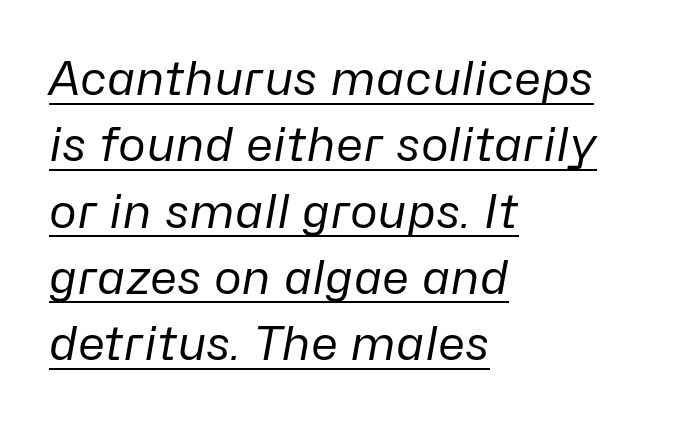
{"italic": "yes", "lean": "right", "slant_degrees": 10, "bold": "no", "weight": "regular", "width": "normal", "stroke_contrast": "low", "x_height": "medium", "monospaced": "no", "underline": "yes", "align": "left", "line_spacing": "normal", "line_spacing_ratio": 1.41, "letter_spacing": "normal", "letter_spacing_em": 0.0, "glyph_px": 47}
